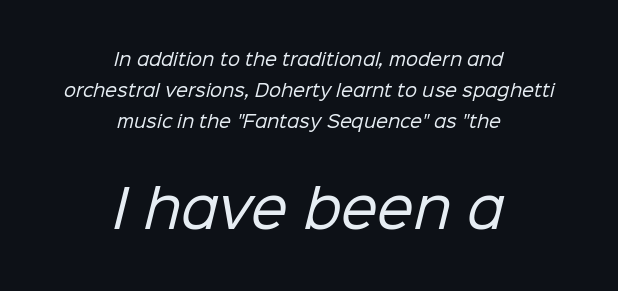
Q: Is the text bold? A: No.
Q: Is the typeface a serif or a sans-serif typeface? A: Sans-serif.
Q: Is the text underlined? A: No.
Q: How is the paragraph aligned? A: Centered.
Q: Is the spacing between letters normal or unusually wide? A: Normal.
Q: Which block of text is set in a larger size, the first (top) or the second (bottom)? A: The second (bottom) one.
Q: Width (condensed, normal, or wide)? A: Normal.
Q: Stroke contrast? A: Low.
Q: x-height? A: Medium.
Q: Monospaced? A: No.
